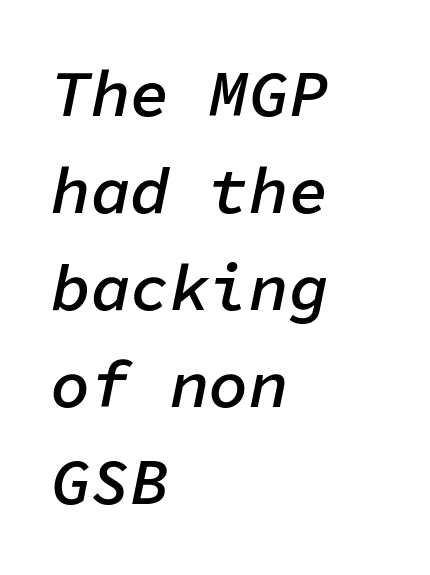
Q: Is the text bold? A: Semi-bold.
Q: Is the text italic (slanted)? A: Yes, it leans right by about 11 degrees.
Q: Is the text underlined? A: No.
Q: How is the paragraph aligned? A: Left-aligned.
Q: Is the spacing between letters normal or unusually wide? A: Normal.
Q: Is the spacing between lines tight, normal or loose? A: Normal.
Q: Width (condensed, normal, or wide)? A: Normal.
Q: Stroke contrast? A: Low.
Q: x-height? A: Medium.
Q: Monospaced? A: Yes.
